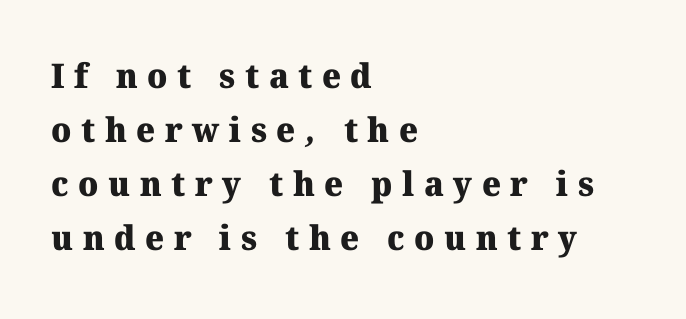
Q: Is the text bold? A: Yes.
Q: Is the typeface a serif or a sans-serif typeface? A: Serif.
Q: Is the text underlined? A: No.
Q: How is the paragraph aligned? A: Left-aligned.
Q: Is the spacing between letters normal or unusually wide? A: Unusually wide.
Q: Is the spacing between lines tight, normal or loose? A: Normal.
Q: Width (condensed, normal, or wide)? A: Normal.
Q: Stroke contrast? A: Medium.
Q: x-height? A: Medium.
Q: Monospaced? A: No.
